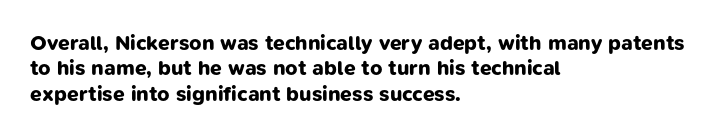
The image shows 21 px bold type; set left-aligned, line spacing 1.21x, normal letter spacing, not underlined.
